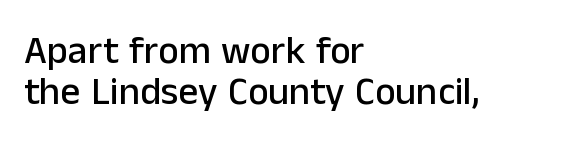
The rendering uses natural spacing where letterforms have individual widths. The lines are packed closely together with very little leading. These lines stack with their left ends in a neat column. Tall strokes in this sample are plumb rather than angled. You can tell from the bare stems that sans-serif type was used.
